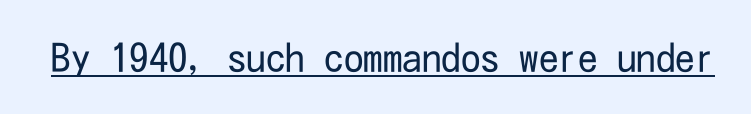
{"serif": "no", "italic": "no", "bold": "no", "weight": "regular", "width": "condensed", "stroke_contrast": "low", "x_height": "medium", "underline": "yes", "letter_spacing": "normal", "letter_spacing_em": 0.0, "glyph_px": 39}
